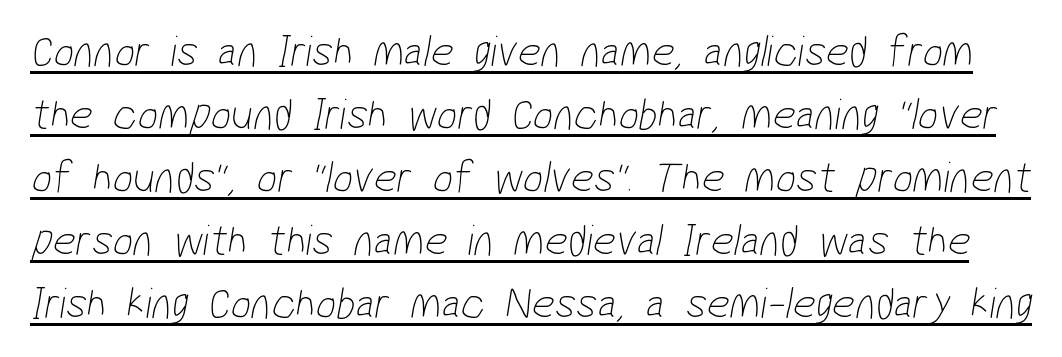
The image shows 45 px thin, condensed sans-serif type; set normal line spacing (1.4x), normal letter spacing, underlined; low stroke contrast and a medium x-height.
